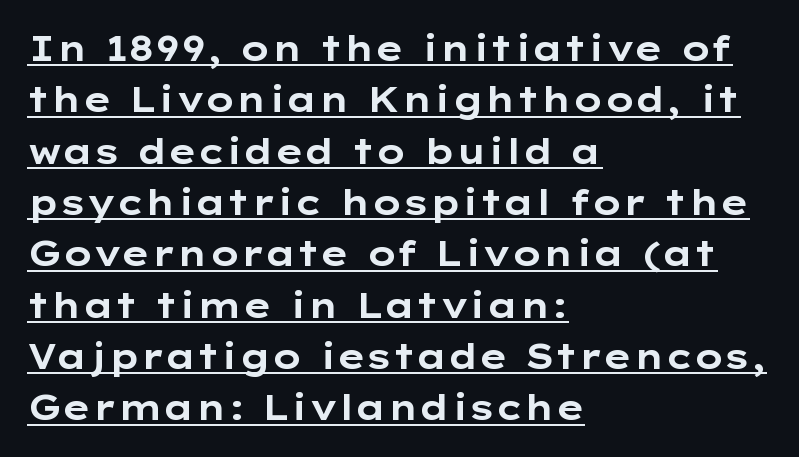
Emphasis is given by a line drawn under the lettering. You'd pick this weight for a headline — it's a proper bold. Every character sits straight up, as roman type does. Each new line begins a customary step beneath the previous one. Words appear dense and cohesive because spacing is normal.
